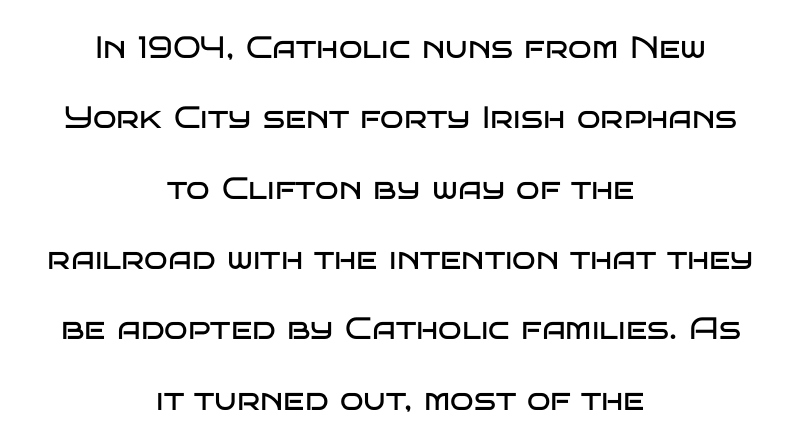
Q: Is the text bold? A: No.
Q: Is the text italic (slanted)? A: No, it is upright.
Q: Is the typeface a serif or a sans-serif typeface? A: Sans-serif.
Q: Is the text underlined? A: No.
Q: How is the paragraph aligned? A: Centered.
Q: Is the spacing between letters normal or unusually wide? A: Normal.
Q: Is the spacing between lines tight, normal or loose? A: Loose.
Q: Width (condensed, normal, or wide)? A: Wide.
Q: Stroke contrast? A: Low.
Q: x-height? A: Large.
Q: Monospaced? A: No.
